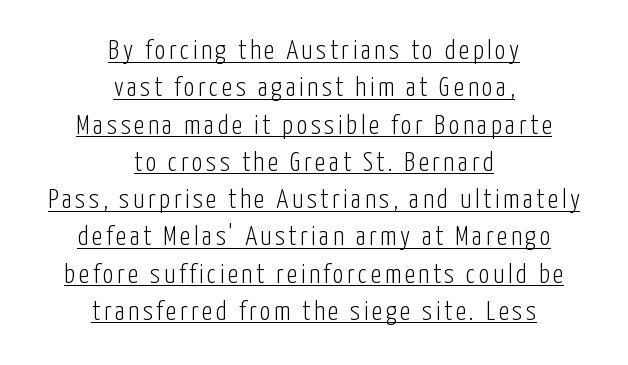
This rendering uses center alignment, leaving both contours irregular but symmetric. The typeface has the unassuming heft of standard copy or less. Beneath each row of characters lies a ruled line. These lines sit exactly where default settings would place them.
